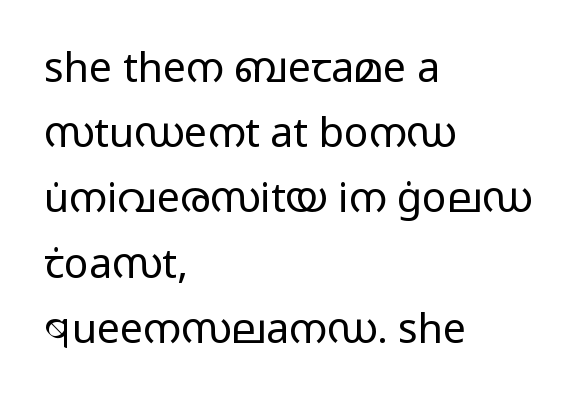
Q: Is the text bold? A: No.
Q: Is the text italic (slanted)? A: No, it is upright.
Q: Is the typeface a serif or a sans-serif typeface? A: Sans-serif.
Q: Is the text underlined? A: No.
Q: How is the paragraph aligned? A: Left-aligned.
Q: Is the spacing between letters normal or unusually wide? A: Normal.
Q: Is the spacing between lines tight, normal or loose? A: Normal.
Q: Width (condensed, normal, or wide)? A: Wide.
Q: Stroke contrast? A: Low.
Q: x-height? A: Medium.
Q: Monospaced? A: No.
